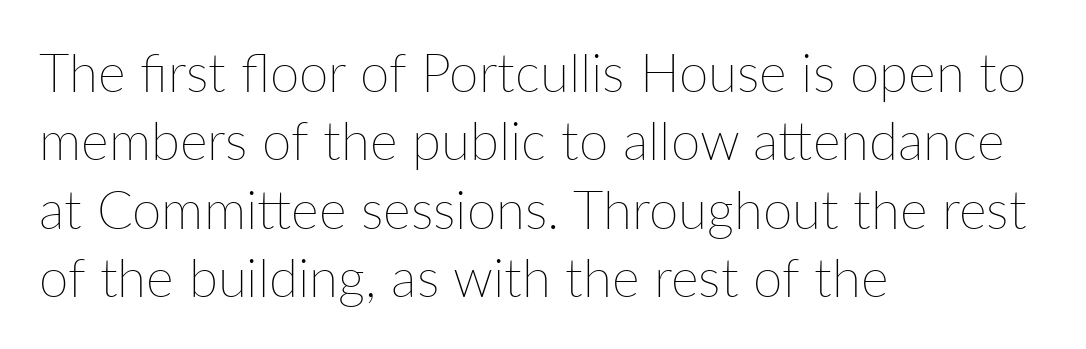
The image shows 53 px thin type, upright; set left-aligned, normal line spacing (1.29x), normal letter spacing, not underlined; low stroke contrast and a medium x-height.
